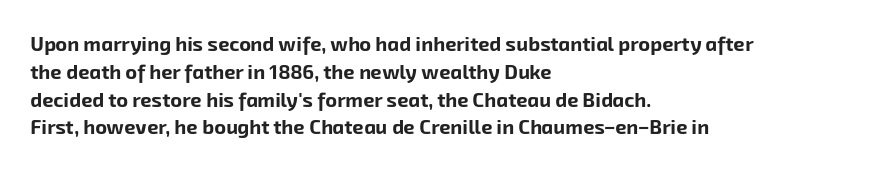
Does the copy run flush right? No — it runs flush left. Descenders hang freely into open space. The passage shown is emphatically bold. Whoever set this chose a conventional vertical rhythm.
